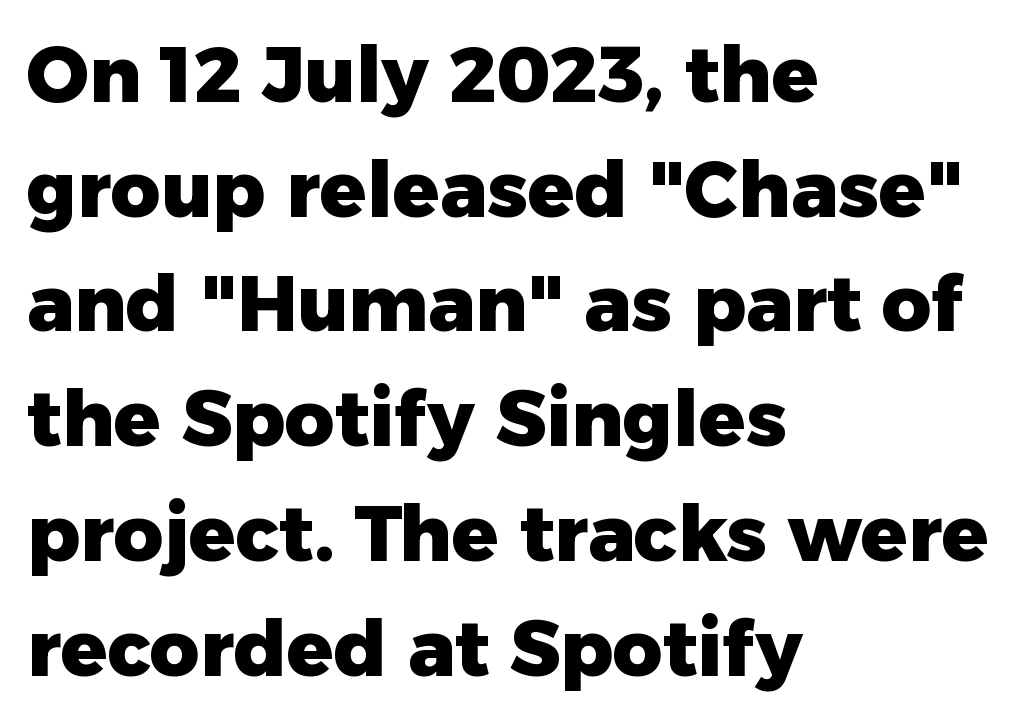
Layout note: lines flush left. Vertical strokes here are truly vertical. The rendering keeps characters at their native spacing. You'd pick this weight for a headline — it's a proper bold. A normal amount of white space separates one row of letters from the next.
